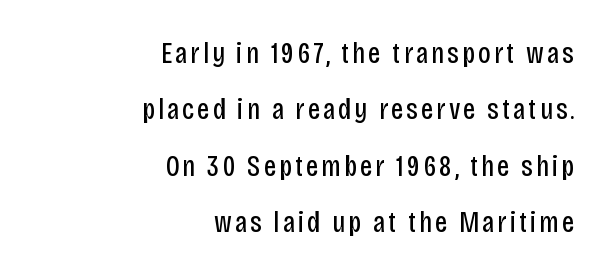
{"serif": "no", "italic": "no", "bold": "no", "weight": "regular", "width": "condensed", "stroke_contrast": "low", "x_height": "large", "monospaced": "no", "underline": "no", "align": "right", "line_spacing_ratio": 1.88, "glyph_px": 30}
